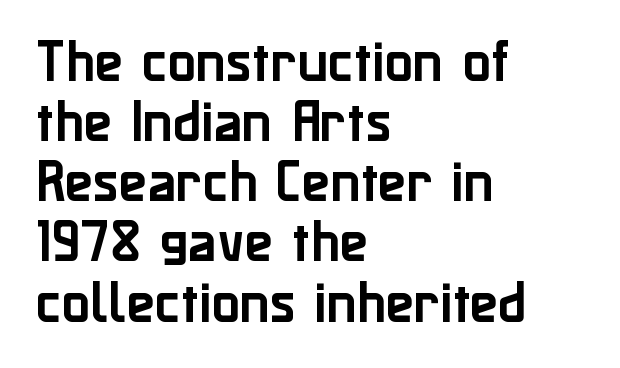
Posture: vertical. These lines are rendered in a variable-pitch font. Type style note: lacks serifs. The passage shown has conventional tracking throughout. Bare-footed words on every line.
